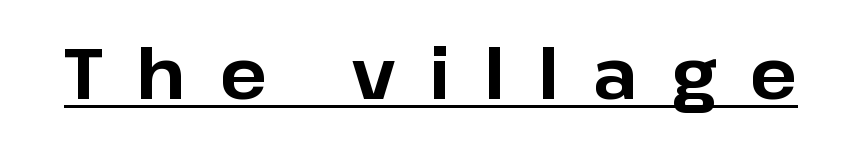
Q: Is the text bold? A: Yes.
Q: Is the text italic (slanted)? A: No, it is upright.
Q: Is the typeface a serif or a sans-serif typeface? A: Sans-serif.
Q: Is the text underlined? A: Yes.
Q: Is the spacing between letters normal or unusually wide? A: Unusually wide.
Q: Width (condensed, normal, or wide)? A: Normal.
Q: Stroke contrast? A: Low.
Q: x-height? A: Medium.
Q: Monospaced? A: No.
